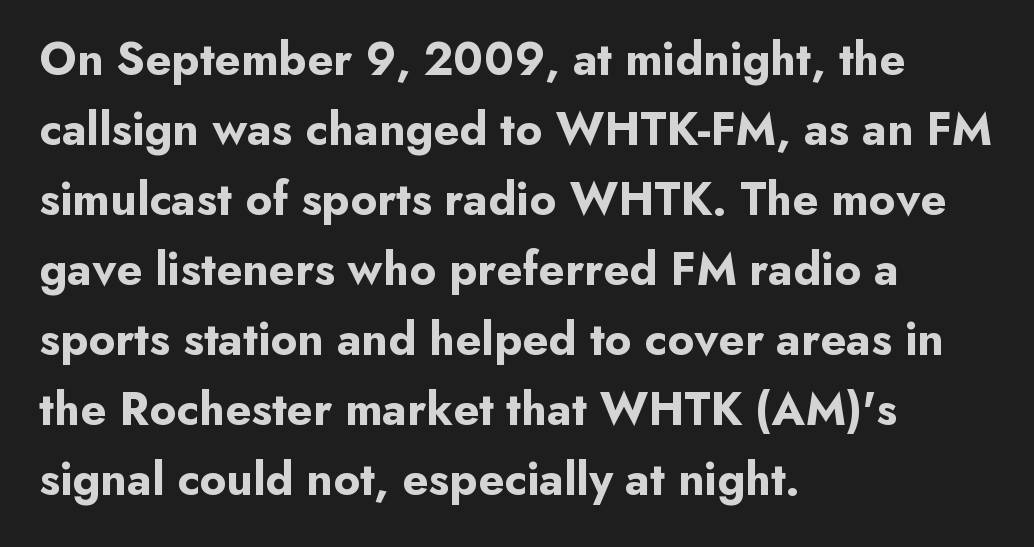
{"serif": "no", "italic": "no", "bold": "yes", "weight": "bold", "width": "normal", "stroke_contrast": "low", "x_height": "small", "monospaced": "no", "underline": "no", "align": "left", "line_spacing": "normal", "line_spacing_ratio": 1.49, "letter_spacing": "normal", "letter_spacing_em": 0.0, "glyph_px": 47}
